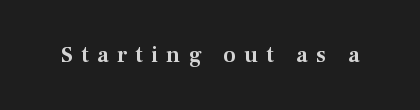
Q: Is the text italic (slanted)? A: No, it is upright.
Q: Is the text underlined? A: No.
Q: Is the spacing between letters normal or unusually wide? A: Unusually wide.
